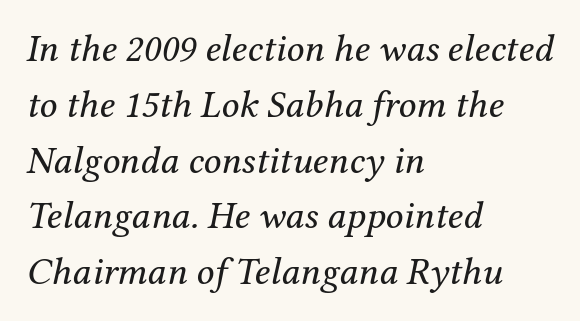
Q: Is the text bold? A: No.
Q: Is the text italic (slanted)? A: Yes, it leans right by about 12 degrees.
Q: Is the typeface a serif or a sans-serif typeface? A: Serif.
Q: Is the text underlined? A: No.
Q: How is the paragraph aligned? A: Left-aligned.
Q: Is the spacing between letters normal or unusually wide? A: Normal.
Q: Is the spacing between lines tight, normal or loose? A: Normal.
Q: Width (condensed, normal, or wide)? A: Normal.
Q: Stroke contrast? A: Medium.
Q: x-height? A: Medium.
Q: Monospaced? A: No.
